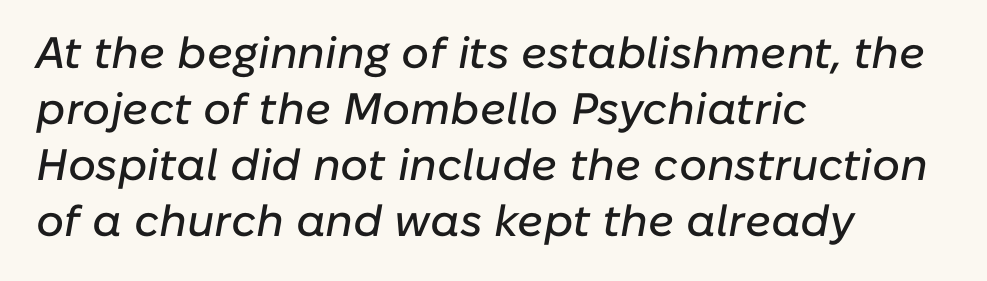
Does the lettering tilt? It does — this is italic. Note the varied advance widths — an 'i' is clearly narrower than an 'm'. Baseline-to-baseline distance is the conventional proportion of letter height. Standard letterfit; no display-style spreading of the glyphs.
